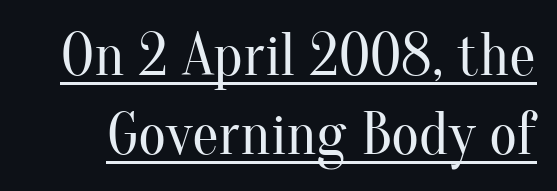
{"serif": "yes", "italic": "no", "bold": "no", "weight": "regular", "width": "normal", "stroke_contrast": "medium", "x_height": "small", "monospaced": "no", "underline": "yes", "line_spacing": "normal", "line_spacing_ratio": 1.31, "letter_spacing": "normal", "letter_spacing_em": 0.0, "glyph_px": 60}
